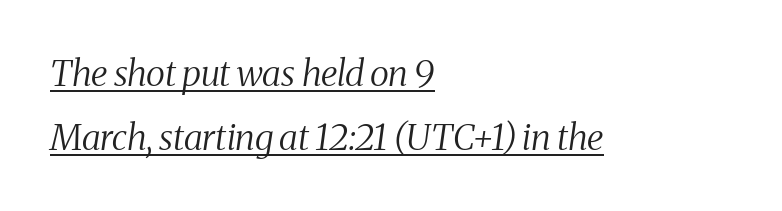
The letterforms sit at book weight or below. Note: serifs present on the glyphs. How are the letters spaced? Ordinarily, with no added tracking. Emphasis is given by a line drawn under the lettering. Compared with ordinary roman type, these characters are visibly tilted. The letters advance in unequal steps, a hallmark of proportional type.
